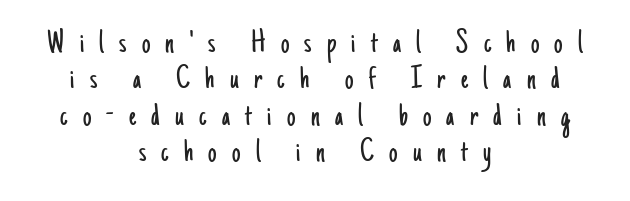
This is sans-serif lettering, the kind often seen on screens and signage. Stroke mass is kept to a normal reading level or below. The lettering holds an erect, upright posture throughout. Between one letter and the next there's a generous, obvious gap. The lines are packed closely together with very little leading.
